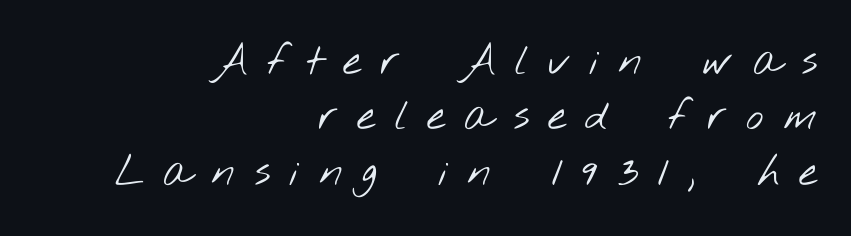
The image shows 42 px light, wide sans-serif type; set right-aligned, normal line spacing (1.32x), unusually wide letter spacing (+0.46 em), not underlined; low stroke contrast and a small x-height.
